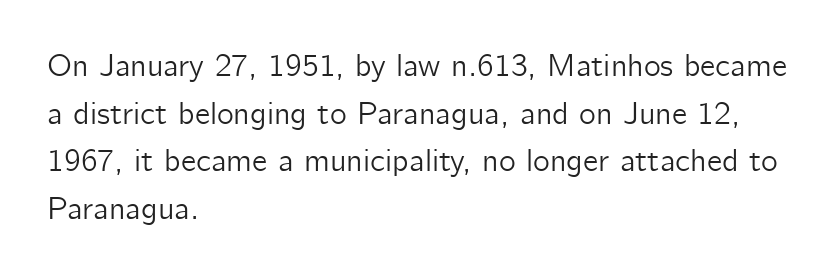
{"serif": "no", "italic": "no", "width": "normal", "stroke_contrast": "low", "x_height": "medium", "monospaced": "no", "underline": "no", "align": "left", "line_spacing": "normal", "line_spacing_ratio": 1.49, "letter_spacing": "normal", "letter_spacing_em": 0.0, "glyph_px": 32}
